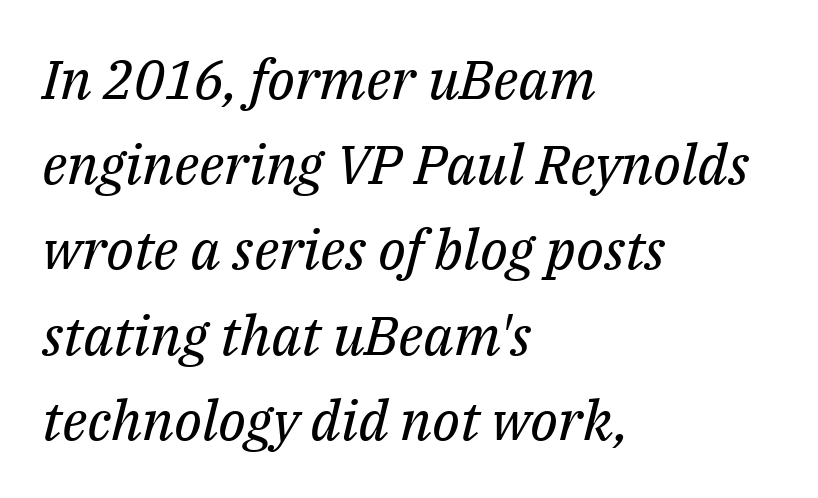
{"serif": "yes", "italic": "yes", "lean": "right", "slant_degrees": 14, "bold": "no", "weight": "regular", "width": "normal", "stroke_contrast": "medium", "x_height": "medium", "monospaced": "no", "underline": "no", "align": "left", "line_spacing": "normal", "line_spacing_ratio": 1.55, "letter_spacing": "normal", "letter_spacing_em": 0.0, "glyph_px": 55}
